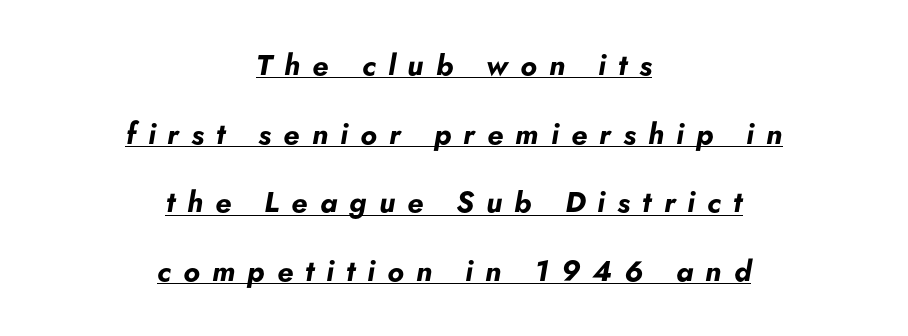
Q: Is the text bold? A: Yes.
Q: Is the text italic (slanted)? A: Yes, it leans right by about 5 degrees.
Q: Is the text underlined? A: Yes.
Q: How is the paragraph aligned? A: Centered.
Q: Is the spacing between letters normal or unusually wide? A: Unusually wide.
Q: Is the spacing between lines tight, normal or loose? A: Loose.
Q: Width (condensed, normal, or wide)? A: Normal.
Q: Stroke contrast? A: Low.
Q: x-height? A: Small.
Q: Monospaced? A: No.
